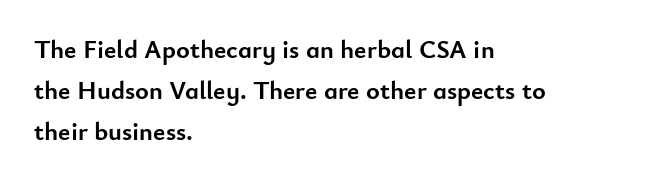
A dark, heavy texture on the line: the type is bold. Characters follow at the spacing the type designer built in. The designer left line spacing at the default. Unmarked baselines from the first word to the last. Posture: vertical.
